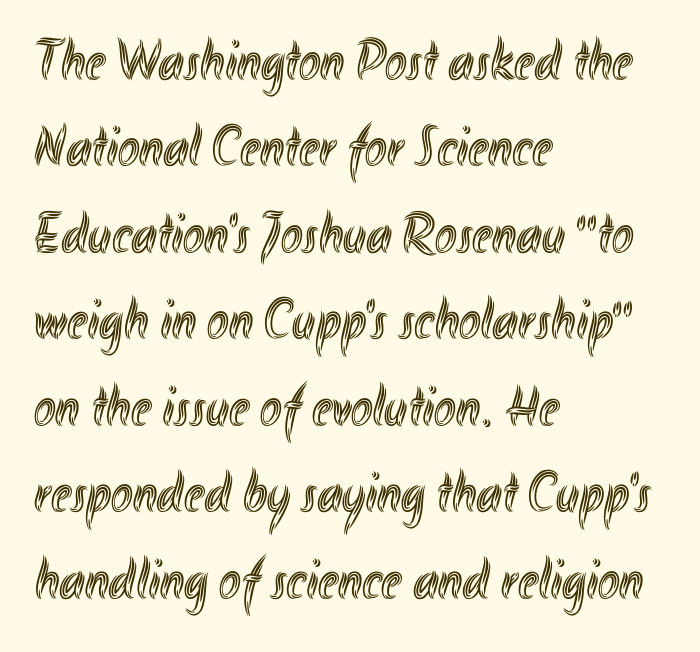
The zone under the glyphs is completely vacant. Left-aligned paragraph, ragged on the right. Note the varied advance widths — an 'i' is clearly narrower than an 'm'. Honestly, the letter spacing is just normal — you wouldn't notice it.
